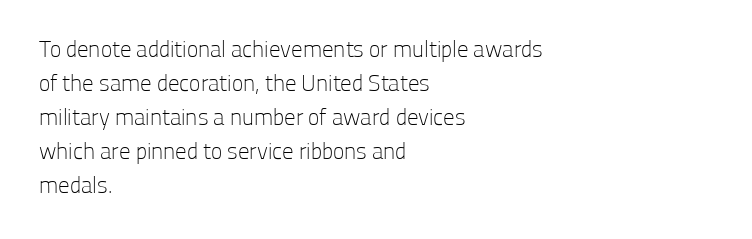
The type sits square on the baseline with zero lean. Stem width sits at or under what a default text font uses. Horizontally, the lines are justified to the leading edge only. This sample keeps an unexceptional amount of space between lines. The space beneath each line is pristine and unruled. There is no visible air inserted between adjacent glyphs.
